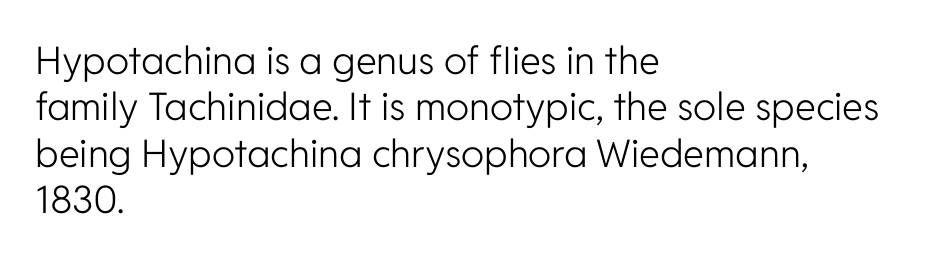
The type is set solid horizontally, with unmodified tracking. The rendering anchors every line to the left-hand side. Each row of text sits above clean, open space. Note: no serifs on the glyphs.
